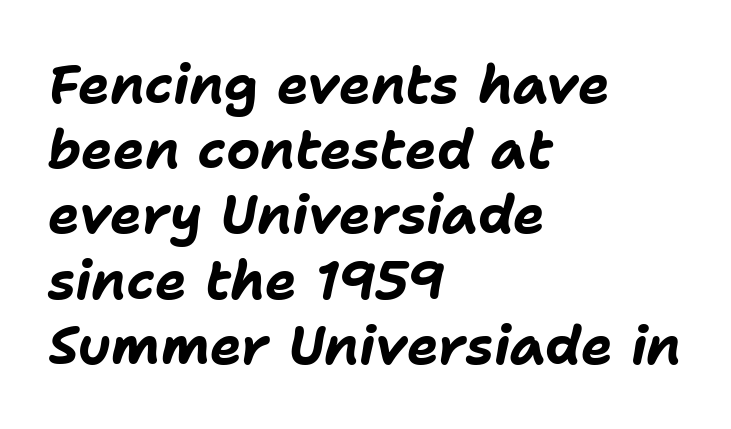
Q: Is the text bold? A: Yes.
Q: Is the text italic (slanted)? A: Yes, it leans right by about 11 degrees.
Q: Is the text underlined? A: No.
Q: How is the paragraph aligned? A: Left-aligned.
Q: Is the spacing between letters normal or unusually wide? A: Normal.
Q: Width (condensed, normal, or wide)? A: Normal.
Q: Stroke contrast? A: Low.
Q: x-height? A: Medium.
Q: Monospaced? A: No.
